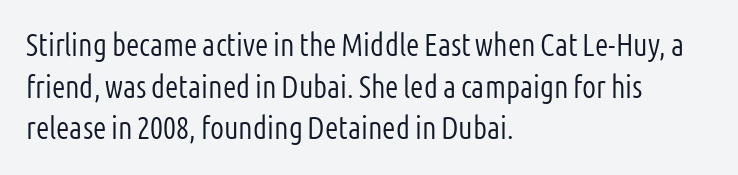
The image shows 31 px light, condensed sans-serif type, upright; set left-aligned, normal line spacing (1.34x), normal letter spacing, not underlined; low stroke contrast and a medium x-height.
